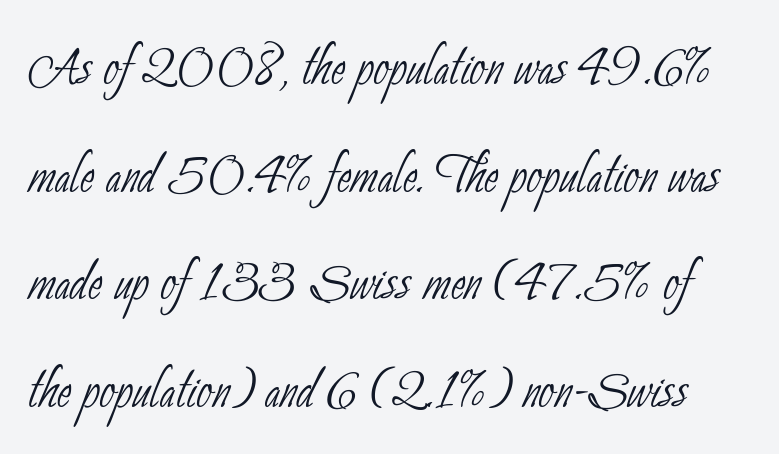
The image shows 69 px thin, condensed sans-serif type; set normal line spacing (1.56x), normal letter spacing, not underlined; low stroke contrast and a small x-height.
